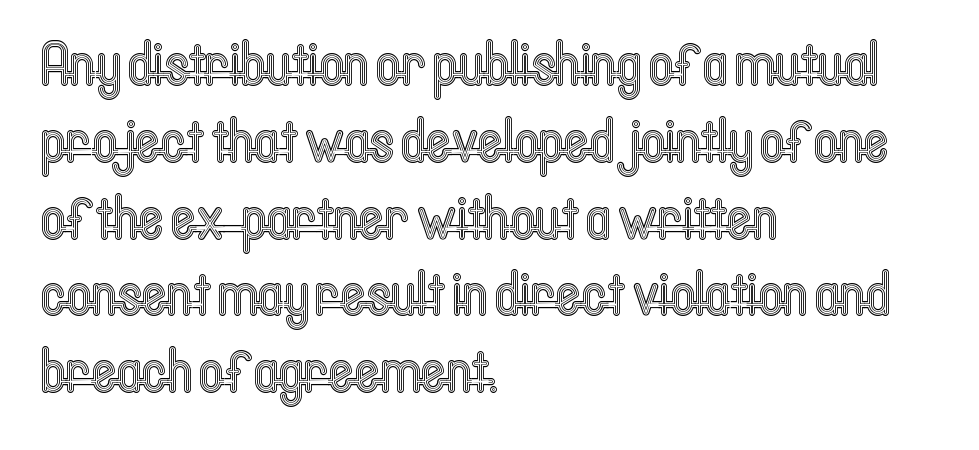
Q: Is the text italic (slanted)? A: No, it is upright.
Q: Is the text underlined? A: No.
Q: How is the paragraph aligned? A: Left-aligned.
Q: Is the spacing between letters normal or unusually wide? A: Normal.
Q: Is the spacing between lines tight, normal or loose? A: Normal.
Q: Width (condensed, normal, or wide)? A: Condensed.
Q: x-height? A: Medium.
Q: Monospaced? A: No.
